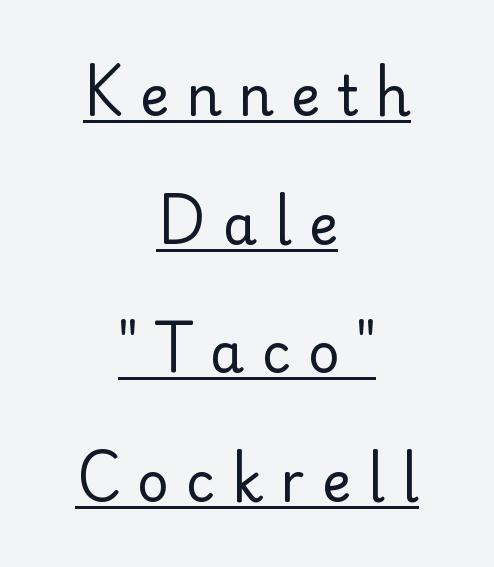
Q: Is the text bold? A: No.
Q: Is the text italic (slanted)? A: No, it is upright.
Q: Is the typeface a serif or a sans-serif typeface? A: Sans-serif.
Q: Is the text underlined? A: Yes.
Q: How is the paragraph aligned? A: Centered.
Q: Is the spacing between letters normal or unusually wide? A: Unusually wide.
Q: Is the spacing between lines tight, normal or loose? A: Loose.
Q: Width (condensed, normal, or wide)? A: Normal.
Q: Stroke contrast? A: Low.
Q: x-height? A: Small.
Q: Monospaced? A: No.
